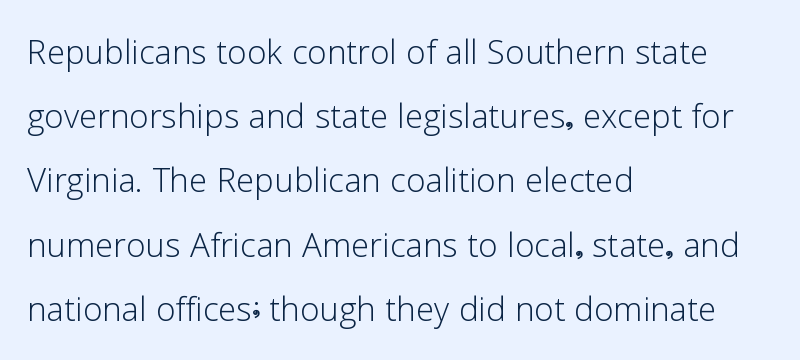
The rendering shows plain stroke endings on the letterforms — a sans-serif design. Character widths vary here, with narrow letters taking less room than wide ones. These lines keep a tight, regular rhythm from letter to letter. The font is comparable to plain body text, perhaps lighter.
